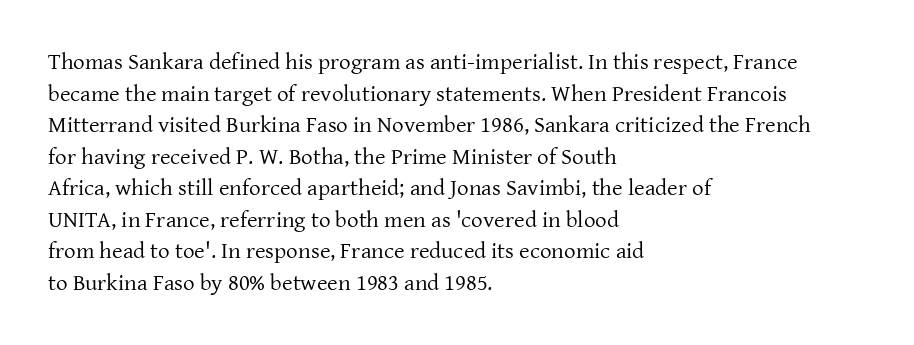
The strokes are not fattened; the text isn't bold. Beneath every word, the page is bare. Every row of glyphs begins at an identical x-position on the left. In terms of posture, this sample is upright.
